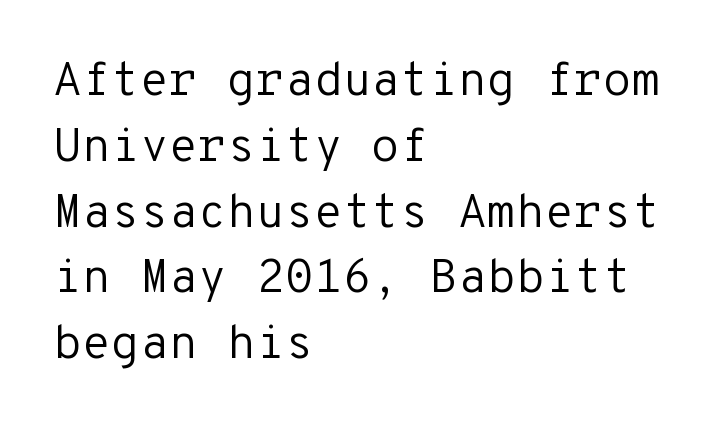
{"serif": "no", "italic": "no", "bold": "no", "weight": "regular", "width": "normal", "stroke_contrast": "low", "x_height": "medium", "monospaced": "yes", "underline": "no", "align": "left", "line_spacing": "normal", "line_spacing_ratio": 1.4, "letter_spacing": "normal", "letter_spacing_em": 0.0, "glyph_px": 47}
